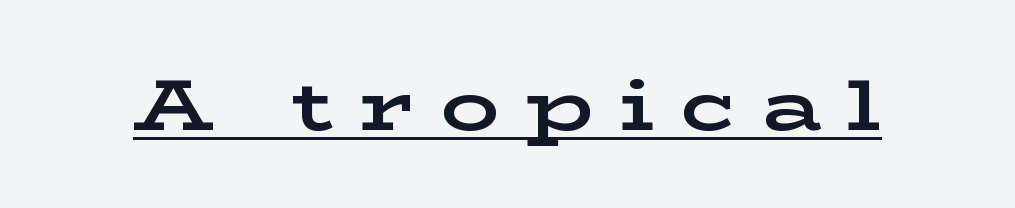
{"serif": "yes", "italic": "no", "bold": "yes", "weight": "bold", "width": "wide", "stroke_contrast": "low", "x_height": "medium", "monospaced": "no", "underline": "yes", "letter_spacing": "wide", "letter_spacing_em": 0.35, "glyph_px": 73}
